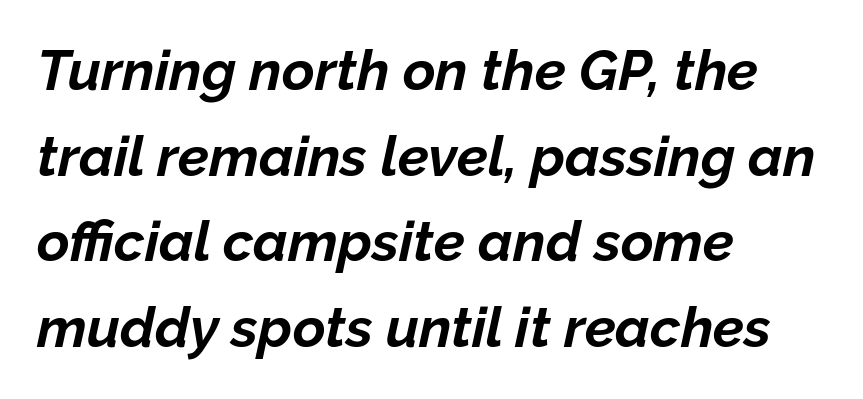
{"italic": "yes", "lean": "right", "slant_degrees": 12, "bold": "yes", "weight": "bold", "width": "normal", "stroke_contrast": "low", "x_height": "medium", "monospaced": "no", "underline": "no", "align": "left", "line_spacing": "normal", "line_spacing_ratio": 1.53, "letter_spacing": "normal", "letter_spacing_em": 0.0, "glyph_px": 56}
